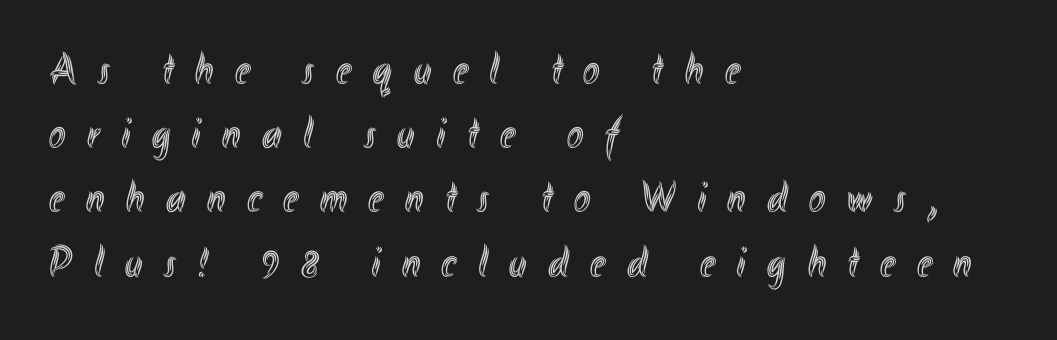
The image shows 44 px condensed type; set left-aligned, normal line spacing (1.46x), unusually wide letter spacing (+0.49 em), not underlined; a small x-height.
